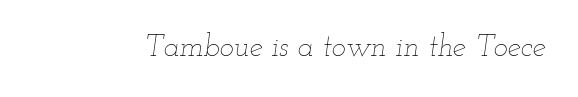
You can tell it's italic because the verticals aren't actually vertical. Character widths vary here, with narrow letters taking less room than wide ones. These lines keep a tight, regular rhythm from letter to letter. Each stroke keeps to a modest, everyday thickness or less.
